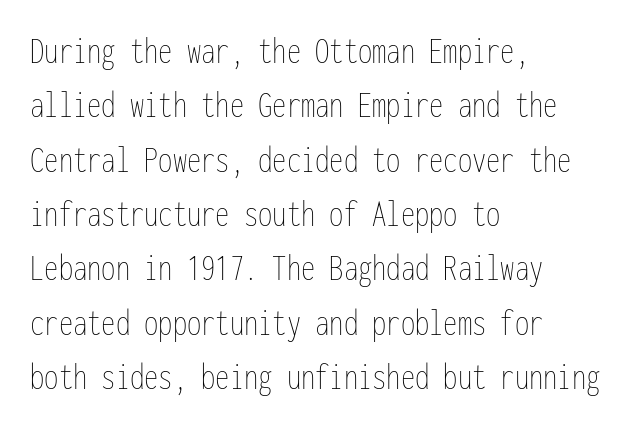
{"italic": "no", "bold": "no", "weight": "thin", "width": "condensed", "stroke_contrast": "low", "x_height": "medium", "monospaced": "yes", "underline": "no", "align": "left", "line_spacing": "normal", "line_spacing_ratio": 1.43, "letter_spacing": "normal", "letter_spacing_em": 0.0, "glyph_px": 38}
